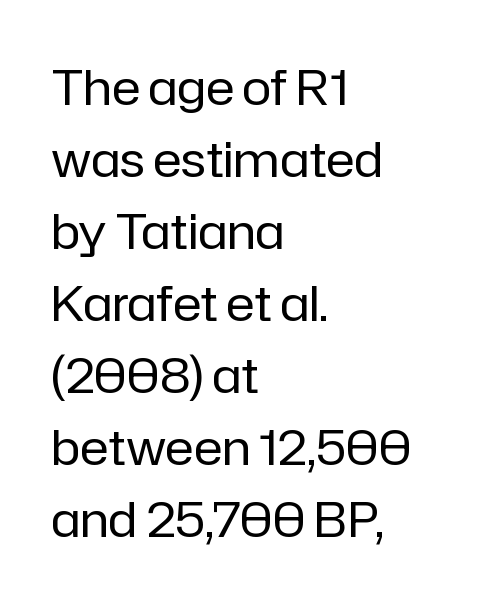
Think standard paragraph weight, or any step lighter than that. The specimen omits any rule beneath the text block's lines. In CSS terms this would be text-align: left. Baseline-to-baseline distance is the conventional proportion of letter height. What stands out about the letter spacing? Nothing — it is the standard amount.
